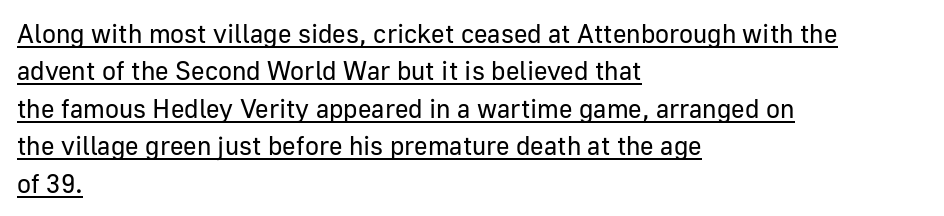
Q: Is the text bold? A: No.
Q: Is the text italic (slanted)? A: No, it is upright.
Q: Is the text underlined? A: Yes.
Q: How is the paragraph aligned? A: Left-aligned.
Q: Is the spacing between letters normal or unusually wide? A: Normal.
Q: Is the spacing between lines tight, normal or loose? A: Normal.
